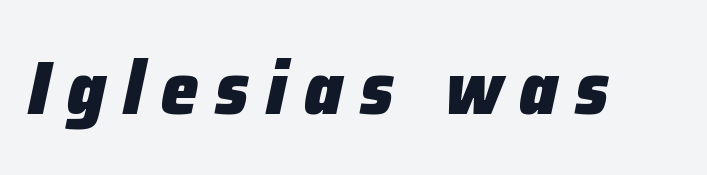
The image shows 75 px heavy type, italic (leaning right); set unusually wide letter spacing (+0.23 em), not underlined; low stroke contrast and a medium x-height.
